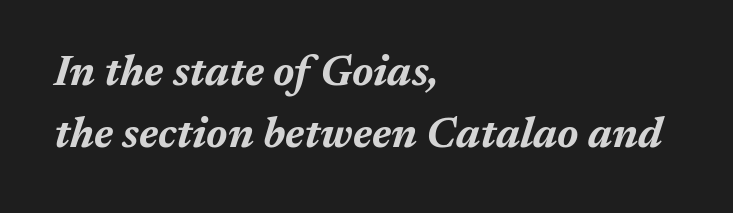
Q: Is the text bold? A: Yes.
Q: Is the text italic (slanted)? A: Yes, it leans right by about 17 degrees.
Q: Is the text underlined? A: No.
Q: How is the paragraph aligned? A: Left-aligned.
Q: Is the spacing between letters normal or unusually wide? A: Normal.
Q: Is the spacing between lines tight, normal or loose? A: Normal.
Q: Width (condensed, normal, or wide)? A: Normal.
Q: Stroke contrast? A: Medium.
Q: x-height? A: Medium.
Q: Monospaced? A: No.
